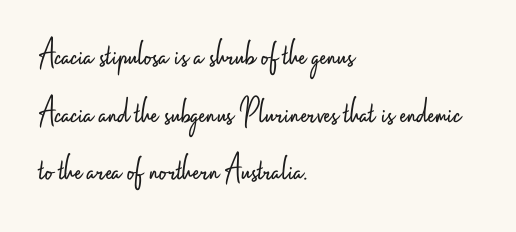
Q: Is the text bold? A: No.
Q: Is the text italic (slanted)? A: Yes.
Q: Is the typeface a serif or a sans-serif typeface? A: Sans-serif.
Q: Is the text underlined? A: No.
Q: How is the paragraph aligned? A: Left-aligned.
Q: Is the spacing between letters normal or unusually wide? A: Normal.
Q: Is the spacing between lines tight, normal or loose? A: Normal.
Q: Width (condensed, normal, or wide)? A: Condensed.
Q: Stroke contrast? A: Low.
Q: x-height? A: Small.
Q: Monospaced? A: No.
